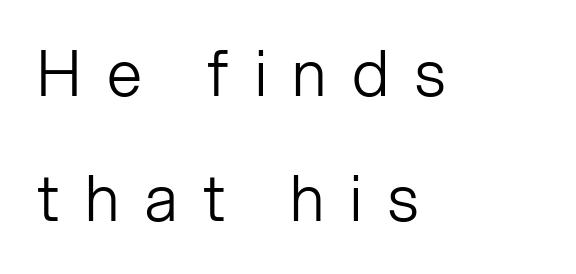
Q: Is the text bold? A: No.
Q: Is the text italic (slanted)? A: No, it is upright.
Q: Is the typeface a serif or a sans-serif typeface? A: Sans-serif.
Q: Is the text underlined? A: No.
Q: How is the paragraph aligned? A: Left-aligned.
Q: Is the spacing between letters normal or unusually wide? A: Unusually wide.
Q: Is the spacing between lines tight, normal or loose? A: Loose.
Q: Width (condensed, normal, or wide)? A: Normal.
Q: Stroke contrast? A: Low.
Q: x-height? A: Medium.
Q: Monospaced? A: No.
